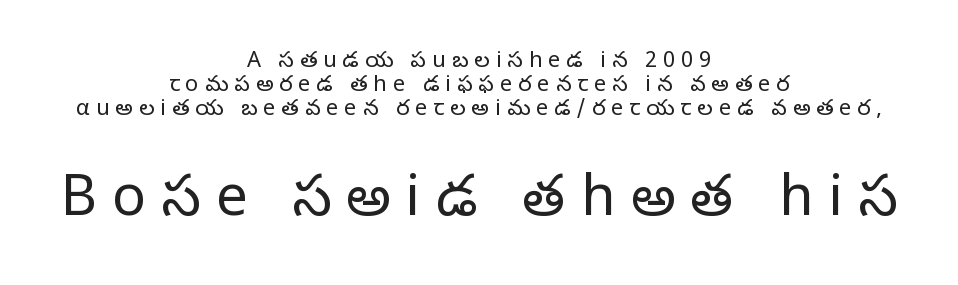
The image shows 56 px regular-weight serif type, upright; set centered, tight line spacing (1.1x), unusually wide letter spacing (+0.27 em), not underlined; the second (bottom) block is 2.55x larger; low stroke contrast and a large x-height.
